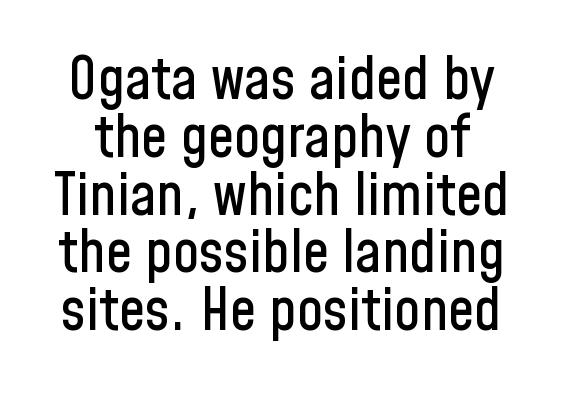
Default kerning and tracking; the words read as compact shapes. The letters advance in unequal steps, a hallmark of proportional type. The strip under each line holds only bare page. The space between consecutive lines is stingy.
